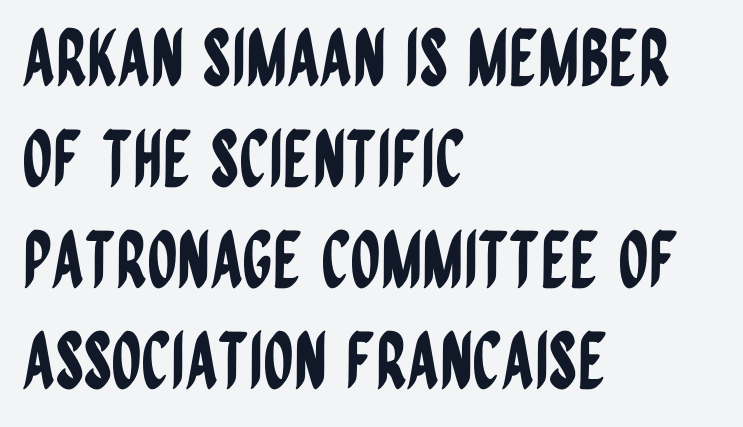
{"serif": "no", "italic": "no", "width": "condensed", "stroke_contrast": "low", "x_height": "large", "monospaced": "no", "underline": "no", "align": "left", "line_spacing": "normal", "line_spacing_ratio": 1.31, "letter_spacing": "normal", "letter_spacing_em": 0.0, "glyph_px": 77}
